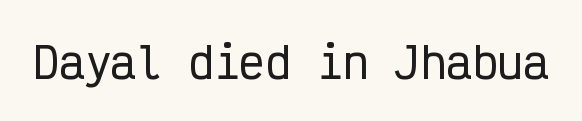
The rendering uses typewriter-style spacing with identical character cells. You could call the tracking neutral — neither tight nor loose. These lines are composed in type without serifs. The lettering stays uniformly vertical, giving the passage a roman look. The baseline area is clear.
